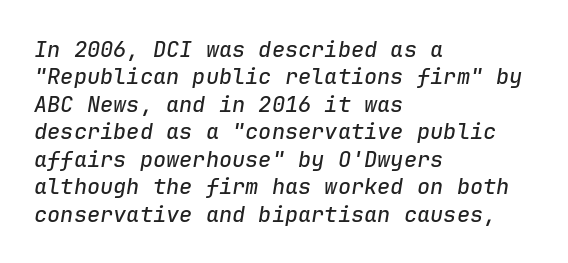
The baseline area is clear. Regular leading. Compared with typical body copy, the letter spacing here is the same. The passage is arranged the way most books set body copy — flush left. Slant detected: the letters are inclined.
